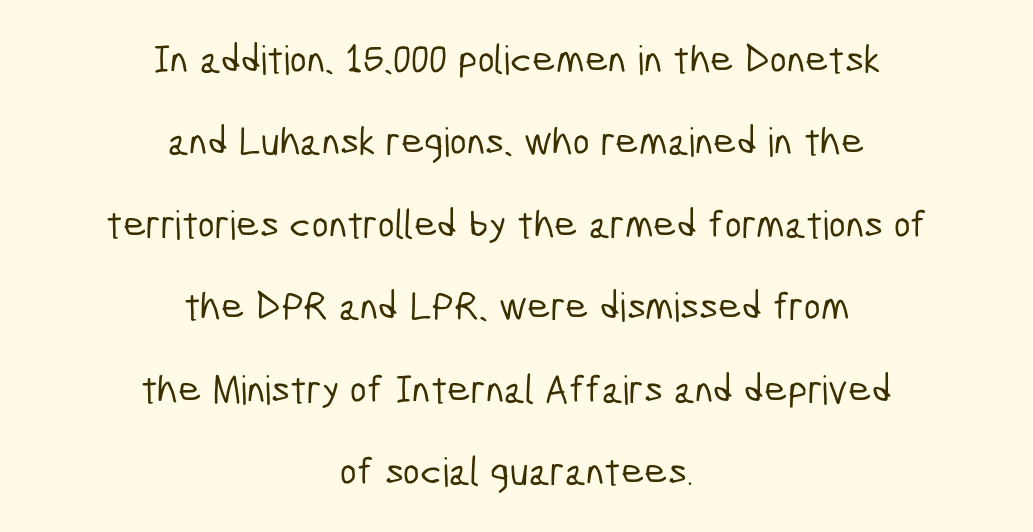
Q: Is the typeface a serif or a sans-serif typeface? A: Sans-serif.
Q: Is the text underlined? A: No.
Q: How is the paragraph aligned? A: Centered.
Q: Is the spacing between letters normal or unusually wide? A: Normal.
Q: Is the spacing between lines tight, normal or loose? A: Loose.
Q: Width (condensed, normal, or wide)? A: Condensed.
Q: Stroke contrast? A: Low.
Q: x-height? A: Medium.
Q: Monospaced? A: No.
